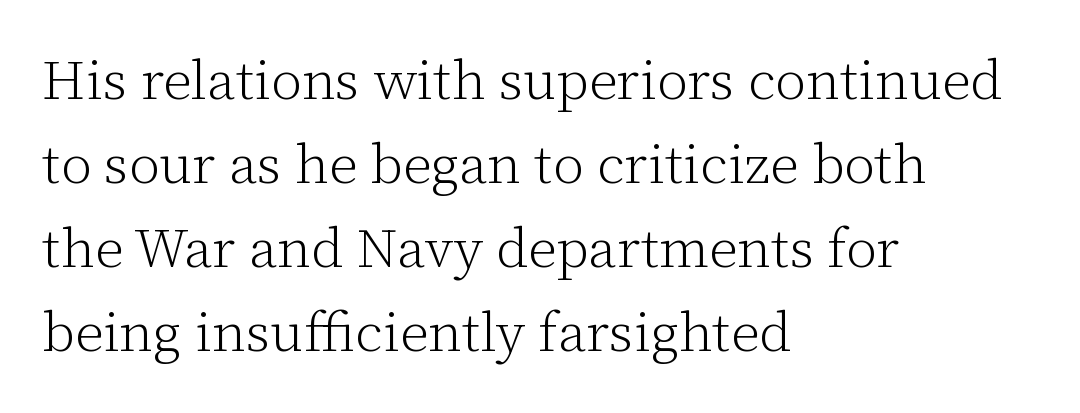
The image shows 55 px light serif type, upright; set left-aligned, normal line spacing (1.53x), normal letter spacing, not underlined; low stroke contrast and a medium x-height.
